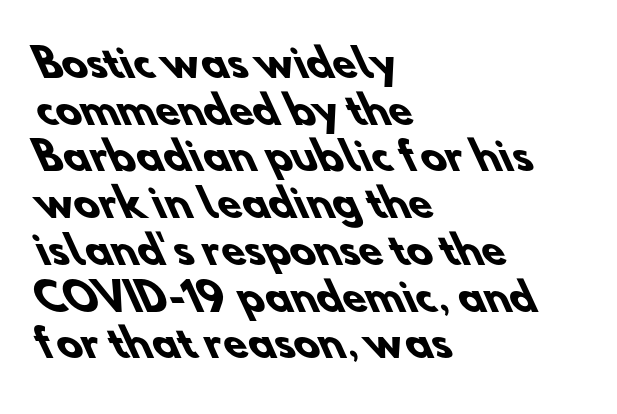
The image shows 38 px heavy sans-serif type; set left-aligned, line spacing 1.23x, normal letter spacing, not underlined; low stroke contrast and a small x-height.
